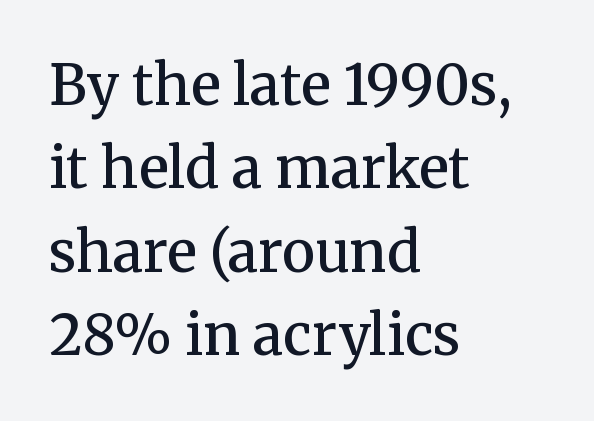
{"serif": "yes", "italic": "no", "bold": "semi", "weight": "semibold", "width": "normal", "stroke_contrast": "medium", "x_height": "medium", "monospaced": "no", "underline": "no", "align": "left", "line_spacing": "normal", "line_spacing_ratio": 1.49, "letter_spacing": "normal", "letter_spacing_em": 0.0, "glyph_px": 56}
